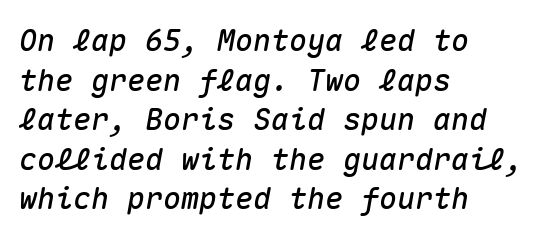
The image shows 30 px text type, italic (leaning right), monospaced; set left-aligned, normal line spacing (1.32x), normal letter spacing, not underlined; medium stroke contrast and a medium x-height.
